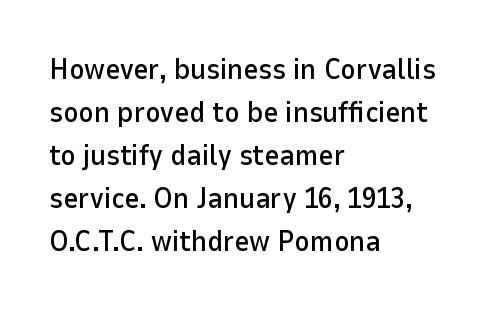
Q: Is the text italic (slanted)? A: No, it is upright.
Q: Is the typeface a serif or a sans-serif typeface? A: Sans-serif.
Q: Is the text underlined? A: No.
Q: How is the paragraph aligned? A: Left-aligned.
Q: Is the spacing between letters normal or unusually wide? A: Normal.
Q: Is the spacing between lines tight, normal or loose? A: Normal.
Q: Width (condensed, normal, or wide)? A: Normal.
Q: Stroke contrast? A: Low.
Q: x-height? A: Medium.
Q: Monospaced? A: No.
